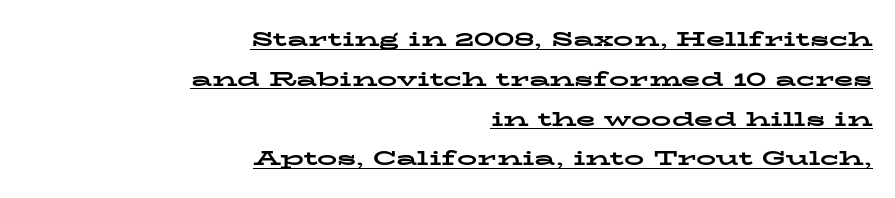
The ragged edge is on the left, which tells us the setting is flush right. Words appear dense and cohesive because spacing is normal. Glance below the letters and you will spot a drawn line. It's the straight-up-and-down kind of type. Vertically, the passage feels expansive, rows floating well apart. I'd describe the lettering as bold — thick and assertive.
